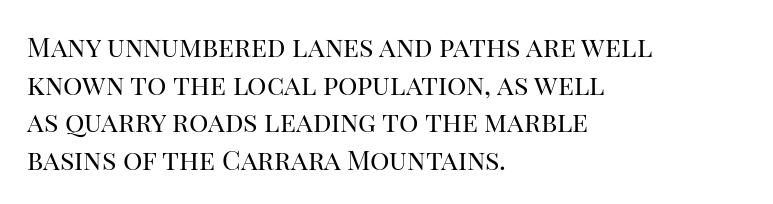
Notice how the stems are strictly vertical — no italics here. A bare baseline throughout the passage. Inter-character spacing is left at the font's built-in metrics. Vertical spacing — default. The ragged edge is on the right, which tells us the setting is flush left. The font sits on the lighter half of the weight spectrum, regular included.
